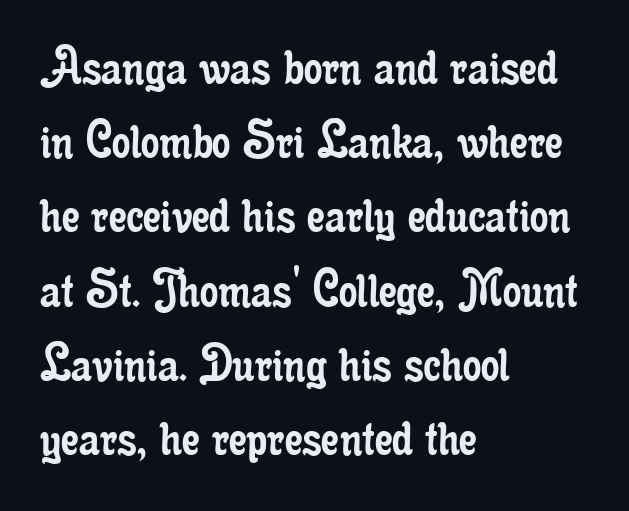
{"serif": "yes", "italic": "no", "bold": "no", "weight": "regular", "width": "condensed", "stroke_contrast": "low", "x_height": "small", "monospaced": "no", "underline": "no", "align": "left", "line_spacing": "normal", "line_spacing_ratio": 1.28, "letter_spacing": "normal", "letter_spacing_em": 0.0, "glyph_px": 58}
